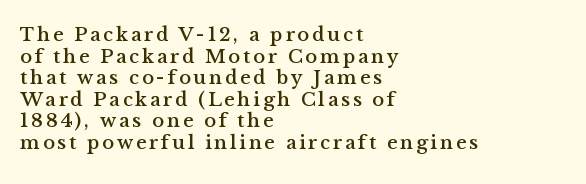
Q: Is the text italic (slanted)? A: No, it is upright.
Q: Is the text underlined? A: No.
Q: How is the paragraph aligned? A: Left-aligned.
Q: Is the spacing between lines tight, normal or loose? A: Tight.
